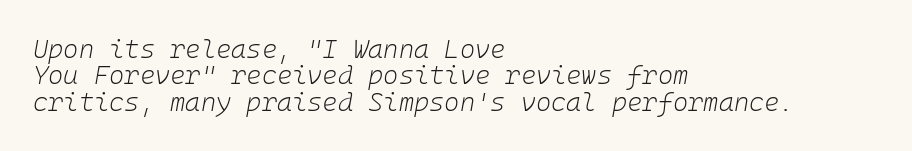
Has an underline been added? It has not. Does the copy run flush right? No — it runs flush left. Each word holds together tightly as a unit, with standard inter-letter gaps. If you drew a line through each stem, it would be angled.
